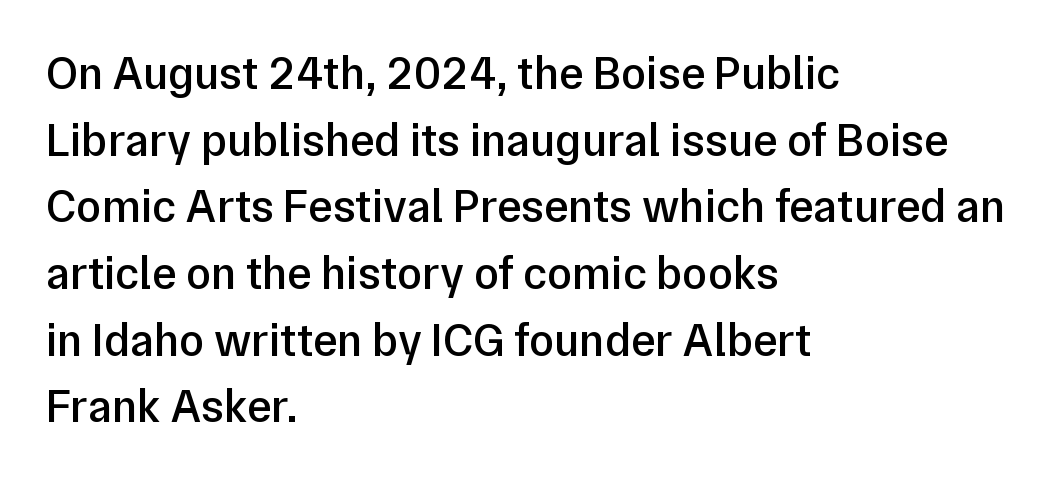
The image shows 46 px semibold sans-serif type, upright; set left-aligned, normal line spacing (1.45x), normal letter spacing, not underlined; low stroke contrast and a medium x-height.
